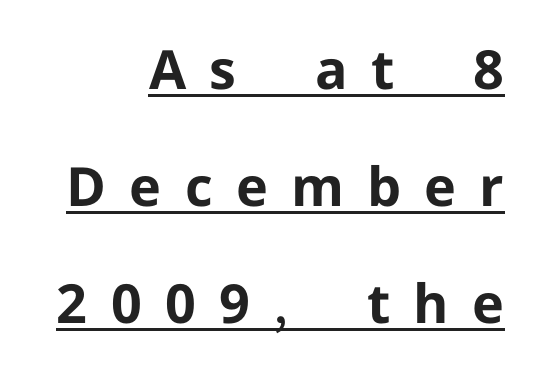
The image shows 54 px bold sans-serif type, upright; set right-aligned, loose line spacing (2.17x), unusually wide letter spacing (+0.43 em), underlined; low stroke contrast and a medium x-height.
